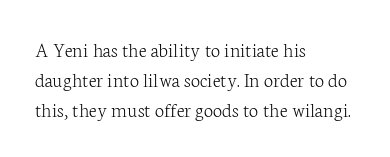
Q: Is the text bold? A: No.
Q: Is the text italic (slanted)? A: No, it is upright.
Q: Is the text underlined? A: No.
Q: How is the paragraph aligned? A: Left-aligned.
Q: Is the spacing between letters normal or unusually wide? A: Normal.
Q: Is the spacing between lines tight, normal or loose? A: Normal.
